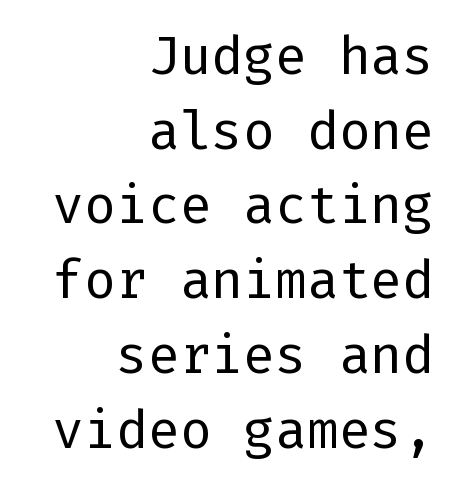
The image shows 53 px regular-weight sans-serif type, upright; set right-aligned, normal line spacing (1.41x), normal letter spacing, not underlined; low stroke contrast and a medium x-height.
